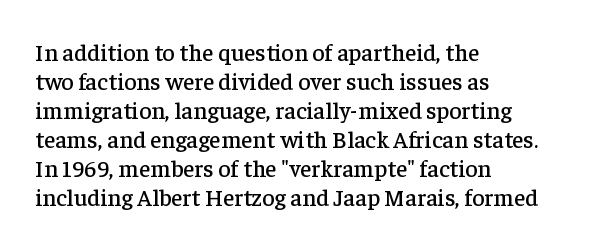
The area under the type is left untouched. Is the block centered? No — it sits flush against the left margin. Default kerning and tracking; the words read as compact shapes. Is there any slant? The stems are plumb.
